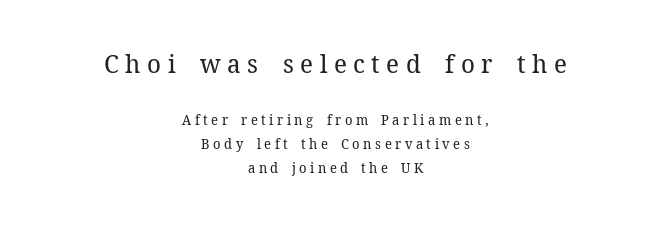
The image shows 26 px text type, upright; set centered, normal line spacing (1.68x), unusually wide letter spacing (+0.25 em), not underlined; the first (top) block is 1.86x larger.
